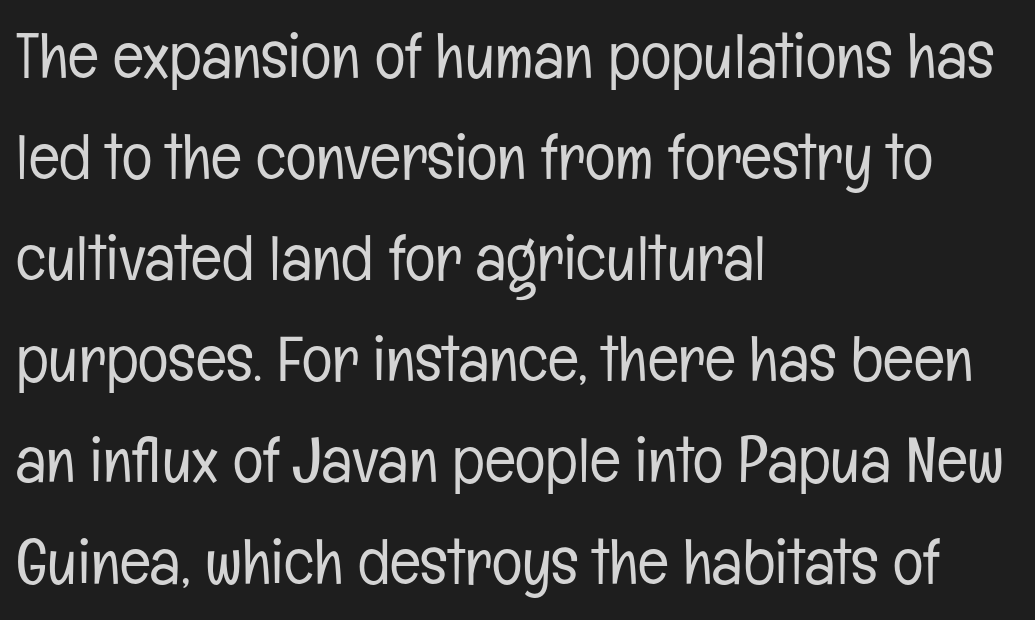
The image shows 64 px light, condensed sans-serif type, upright; set left-aligned, normal line spacing (1.58x), normal letter spacing, not underlined; low stroke contrast and a medium x-height.
